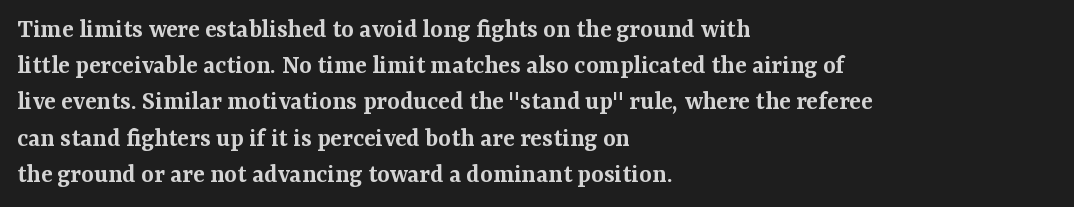
Q: Is the text bold? A: Semi-bold.
Q: Is the text italic (slanted)? A: No, it is upright.
Q: Is the text underlined? A: No.
Q: How is the paragraph aligned? A: Left-aligned.
Q: Is the spacing between letters normal or unusually wide? A: Normal.
Q: Is the spacing between lines tight, normal or loose? A: Normal.
